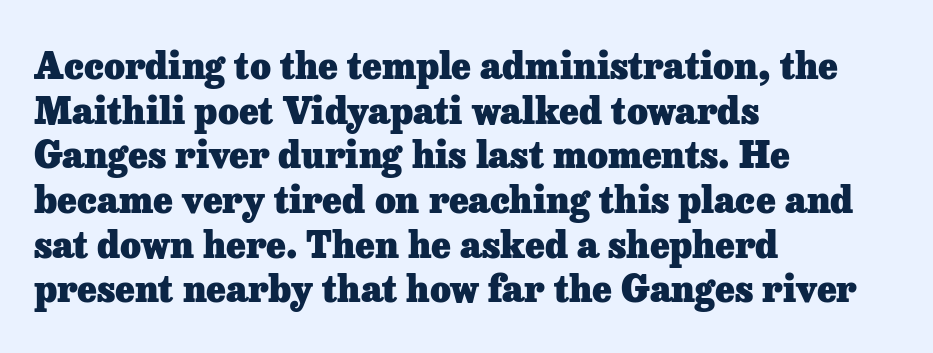
These words are printed bold, with thick strokes throughout. The compositor pushed each line to the left boundary. Ascenders rise straight up at ninety degrees. A clean baseline with only descenders dipping below it. Old-style or modern, the face here clearly has serifs.
